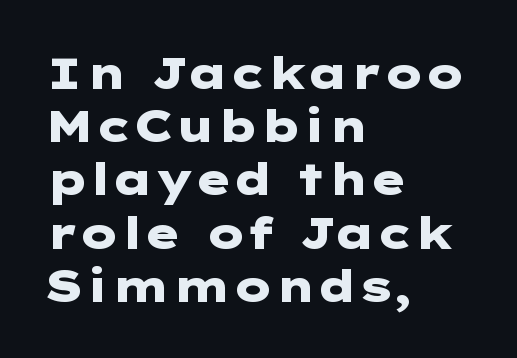
{"serif": "no", "italic": "no", "bold": "yes", "weight": "heavy", "width": "wide", "stroke_contrast": "low", "x_height": "medium", "underline": "no", "align": "left", "line_spacing_ratio": 1.21, "letter_spacing": "normal", "letter_spacing_em": 0.0, "glyph_px": 44}
